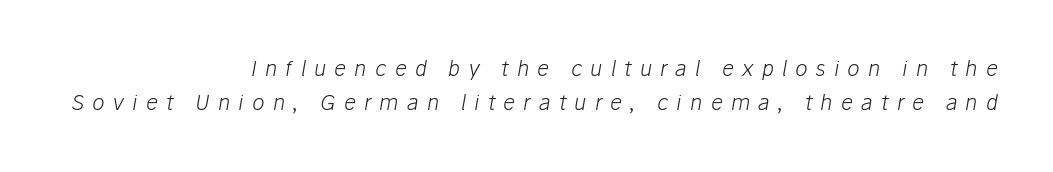
Q: Is the text bold? A: No.
Q: Is the text italic (slanted)? A: Yes, it leans right by about 10 degrees.
Q: Is the text underlined? A: No.
Q: How is the paragraph aligned? A: Right-aligned.
Q: Is the spacing between letters normal or unusually wide? A: Unusually wide.
Q: Is the spacing between lines tight, normal or loose? A: Normal.
